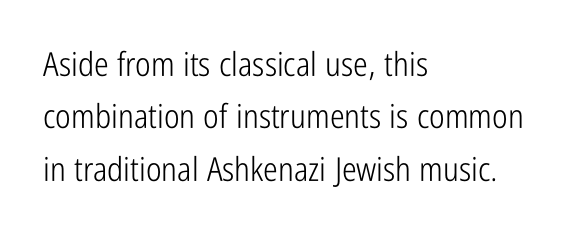
{"serif": "no", "italic": "no", "bold": "no", "weight": "light", "width": "condensed", "stroke_contrast": "low", "x_height": "medium", "monospaced": "no", "underline": "no", "align": "left", "line_spacing": "normal", "line_spacing_ratio": 1.59, "letter_spacing": "normal", "letter_spacing_em": 0.0, "glyph_px": 33}
